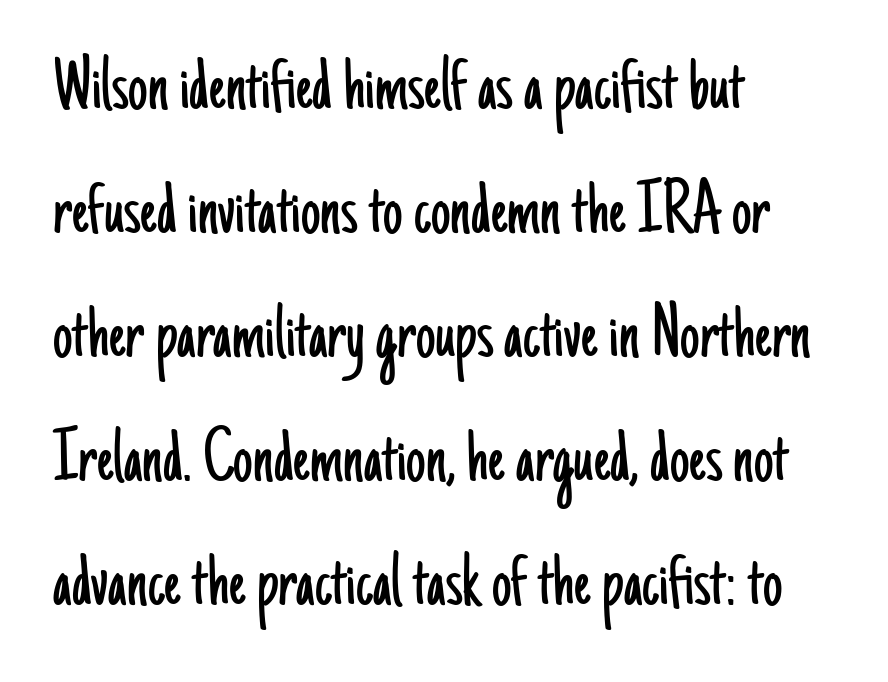
{"serif": "no", "italic": "no", "bold": "no", "weight": "light", "width": "condensed", "stroke_contrast": "low", "x_height": "small", "monospaced": "no", "underline": "no", "align": "left", "line_spacing": "normal", "line_spacing_ratio": 1.59, "letter_spacing": "normal", "letter_spacing_em": 0.0, "glyph_px": 78}
